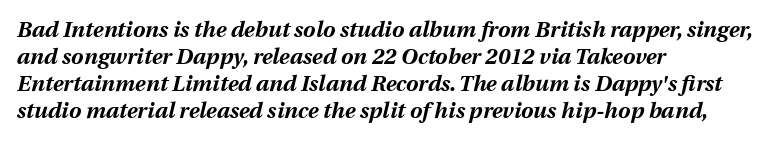
Q: Is the text bold? A: Yes.
Q: Is the text italic (slanted)? A: Yes, it leans right by about 12 degrees.
Q: Is the text underlined? A: No.
Q: How is the paragraph aligned? A: Left-aligned.
Q: Is the spacing between letters normal or unusually wide? A: Normal.
